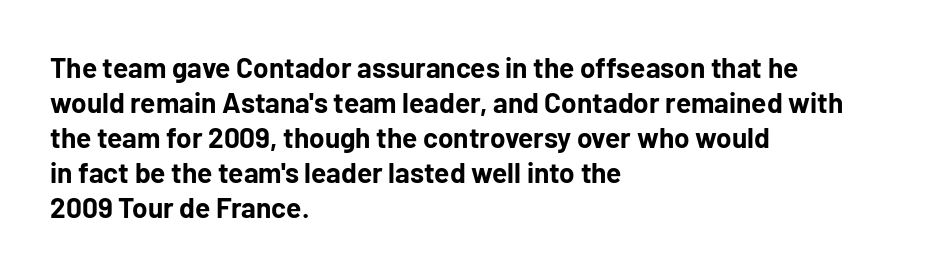
The image shows 28 px bold sans-serif type, upright; set left-aligned, normal line spacing (1.25x), normal letter spacing, not underlined; low stroke contrast and a medium x-height.
